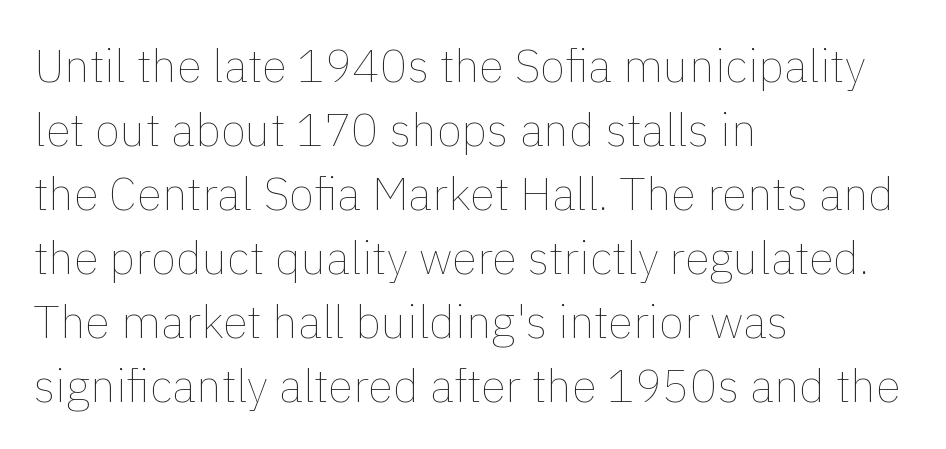
Q: Is the text bold? A: No.
Q: Is the text italic (slanted)? A: No, it is upright.
Q: Is the text underlined? A: No.
Q: How is the paragraph aligned? A: Left-aligned.
Q: Is the spacing between letters normal or unusually wide? A: Normal.
Q: Is the spacing between lines tight, normal or loose? A: Normal.
Q: Width (condensed, normal, or wide)? A: Normal.
Q: x-height? A: Medium.
Q: Monospaced? A: No.
